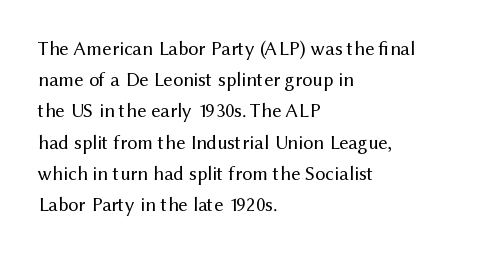
The image shows 20 px text type, upright; set left-aligned, normal line spacing (1.56x), normal letter spacing, not underlined.
